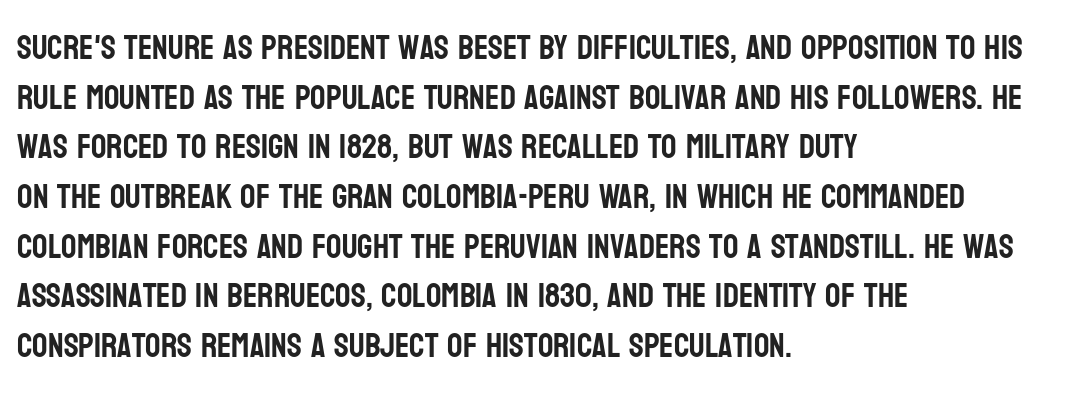
Q: Is the text italic (slanted)? A: No, it is upright.
Q: Is the typeface a serif or a sans-serif typeface? A: Sans-serif.
Q: Is the text underlined? A: No.
Q: How is the paragraph aligned? A: Left-aligned.
Q: Is the spacing between letters normal or unusually wide? A: Normal.
Q: Is the spacing between lines tight, normal or loose? A: Normal.
Q: Width (condensed, normal, or wide)? A: Condensed.
Q: Stroke contrast? A: Low.
Q: x-height? A: Large.
Q: Monospaced? A: No.
